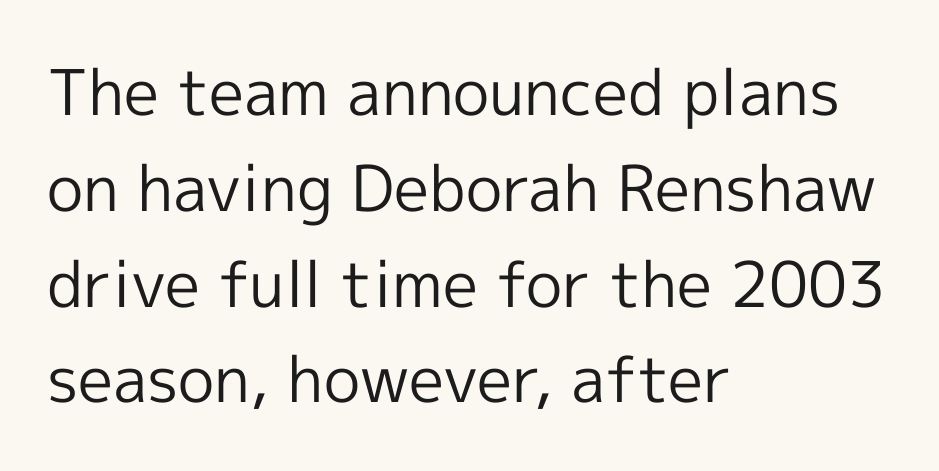
{"serif": "no", "italic": "no", "bold": "no", "weight": "regular", "width": "normal", "x_height": "medium", "monospaced": "no", "underline": "no", "align": "left", "line_spacing": "normal", "line_spacing_ratio": 1.52, "letter_spacing": "normal", "letter_spacing_em": 0.0, "glyph_px": 63}
